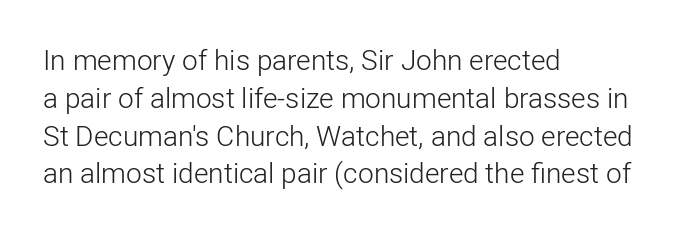
{"serif": "no", "italic": "no", "bold": "no", "weight": "light", "width": "normal", "stroke_contrast": "low", "x_height": "medium", "monospaced": "no", "underline": "no", "align": "left", "line_spacing": "normal", "line_spacing_ratio": 1.35, "letter_spacing": "normal", "letter_spacing_em": 0.0, "glyph_px": 28}
